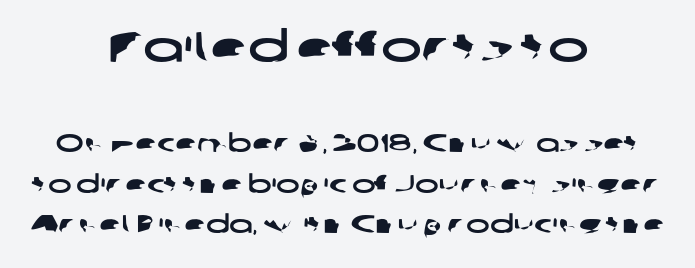
Q: Is the typeface a serif or a sans-serif typeface? A: Sans-serif.
Q: Is the text underlined? A: No.
Q: How is the paragraph aligned? A: Centered.
Q: Is the spacing between letters normal or unusually wide? A: Normal.
Q: Is the spacing between lines tight, normal or loose? A: Normal.
Q: Which block of text is set in a larger size, the first (top) or the second (bottom)? A: The first (top) one.
Q: Width (condensed, normal, or wide)? A: Wide.
Q: Stroke contrast? A: Low.
Q: x-height? A: Medium.
Q: Monospaced? A: No.
